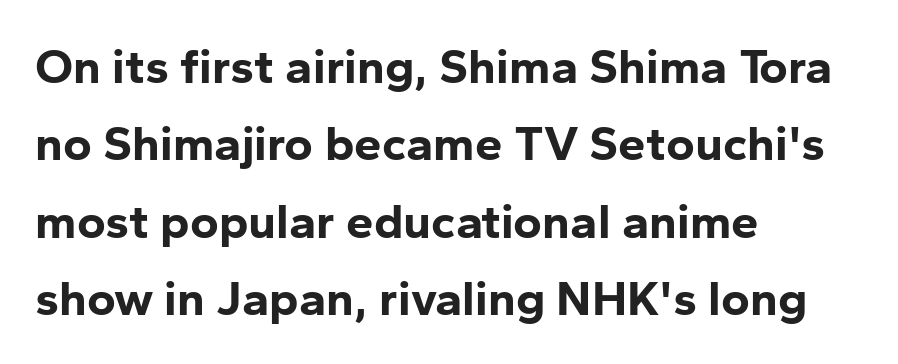
The image shows 49 px bold sans-serif type, upright; set left-aligned, normal line spacing (1.58x), normal letter spacing, not underlined; low stroke contrast and a medium x-height.
